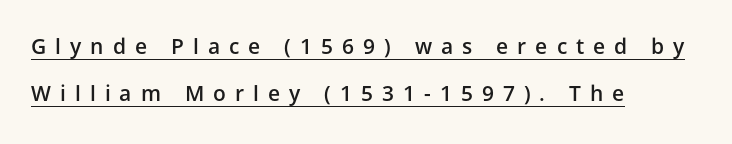
The passage shown has open, widely tracked lettering throughout. The space between consecutive lines is lavish. This rendering uses left alignment, leaving the right contour irregular. Upright lettering throughout.
